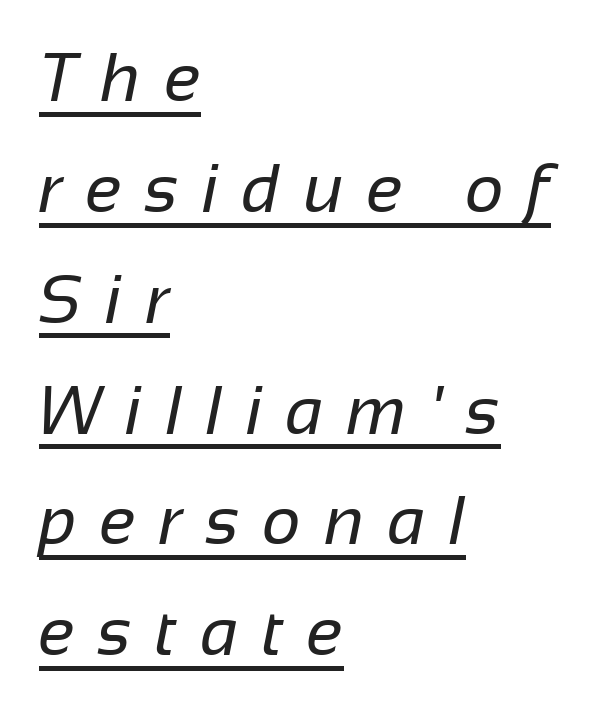
{"serif": "no", "bold": "no", "weight": "regular", "width": "normal", "stroke_contrast": "low", "x_height": "medium", "monospaced": "no", "underline": "yes", "align": "left", "line_spacing": "normal", "line_spacing_ratio": 1.63, "letter_spacing": "wide", "letter_spacing_em": 0.34, "glyph_px": 68}
